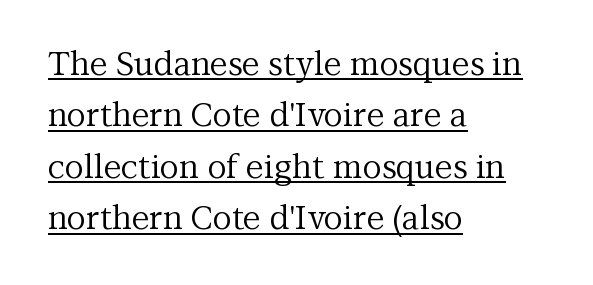
{"serif": "yes", "italic": "no", "bold": "no", "weight": "regular", "width": "normal", "stroke_contrast": "medium", "x_height": "medium", "monospaced": "no", "underline": "yes", "align": "left", "line_spacing": "normal", "line_spacing_ratio": 1.56, "letter_spacing": "normal", "letter_spacing_em": 0.0, "glyph_px": 33}
